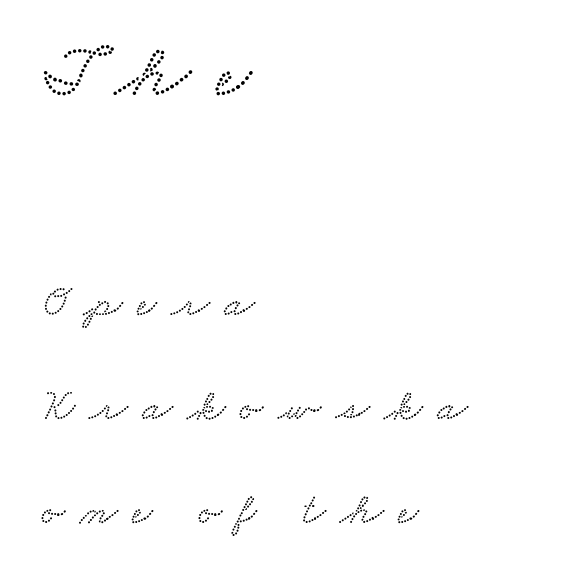
The zone under the glyphs is completely vacant. Someone cranked the tracking dial way up on this one. Is the block centered? No — it sits flush against the left margin. Compare the two chunks: the upper has the greater cap height. These lines are rendered in a variable-pitch font.
